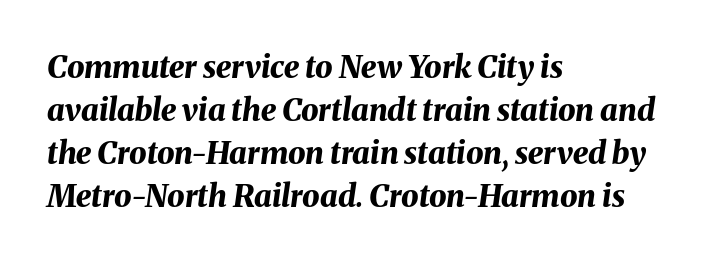
Q: Is the text bold? A: Yes.
Q: Is the text italic (slanted)? A: Yes, it leans right by about 8 degrees.
Q: Is the text underlined? A: No.
Q: How is the paragraph aligned? A: Left-aligned.
Q: Is the spacing between letters normal or unusually wide? A: Normal.
Q: Is the spacing between lines tight, normal or loose? A: Normal.
Q: Width (condensed, normal, or wide)? A: Normal.
Q: Stroke contrast? A: Medium.
Q: x-height? A: Medium.
Q: Monospaced? A: No.
